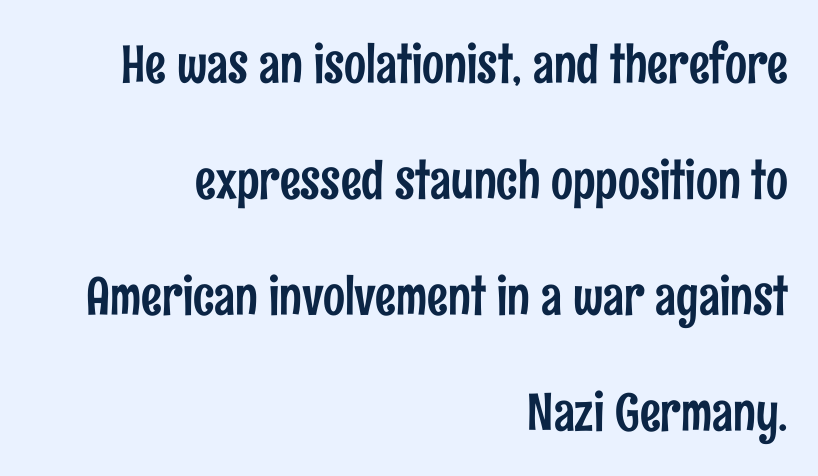
Q: Is the text italic (slanted)? A: No, it is upright.
Q: Is the typeface a serif or a sans-serif typeface? A: Sans-serif.
Q: Is the text underlined? A: No.
Q: How is the paragraph aligned? A: Right-aligned.
Q: Is the spacing between letters normal or unusually wide? A: Normal.
Q: Is the spacing between lines tight, normal or loose? A: Loose.
Q: Width (condensed, normal, or wide)? A: Condensed.
Q: Stroke contrast? A: Low.
Q: x-height? A: Medium.
Q: Monospaced? A: No.
